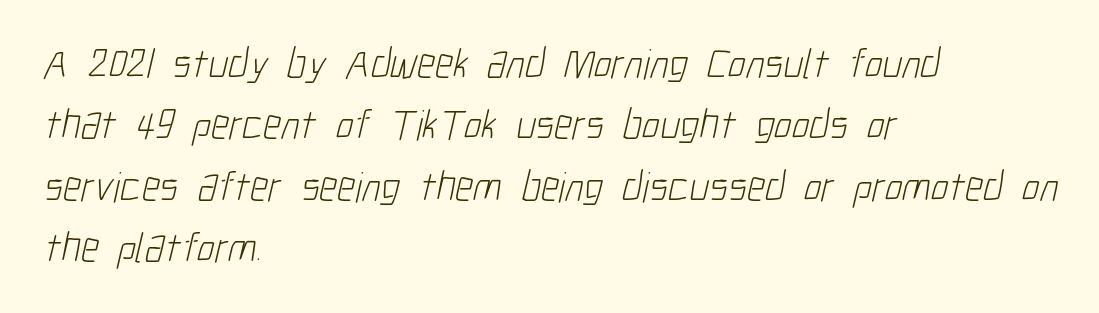
Varying glyph widths throughout — classic text-font behaviour. Each line starts at the same left margin while the right side varies. The typeface chosen for these lines omits serifs. The area under the type is left untouched. There is no visible air inserted between adjacent glyphs. Is the stroke heavy? The answer is a plain regular-or-lighter.
